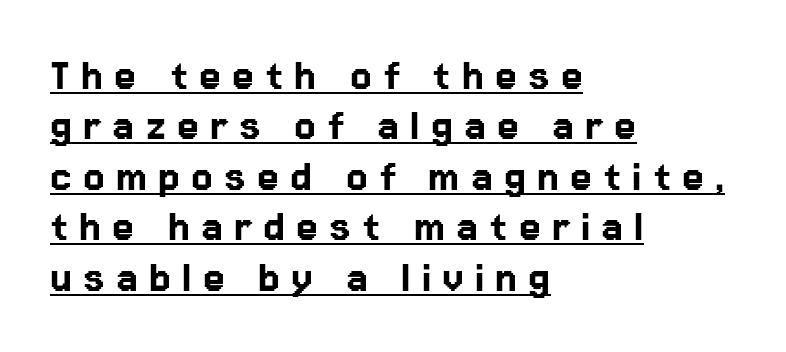
{"serif": "no", "italic": "no", "width": "normal", "stroke_contrast": "low", "x_height": "medium", "monospaced": "no", "underline": "yes", "align": "left", "line_spacing": "tight", "line_spacing_ratio": 1.03, "letter_spacing": "wide", "letter_spacing_em": 0.23, "glyph_px": 49}
